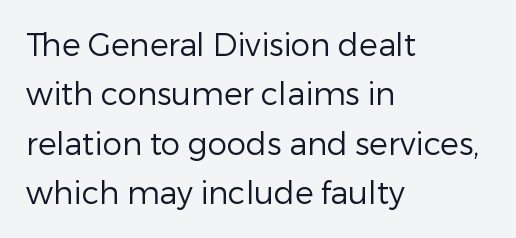
The image shows 31 px regular-weight sans-serif type, upright; set left-aligned, normal line spacing (1.59x), normal letter spacing, not underlined; low stroke contrast and a medium x-height.
